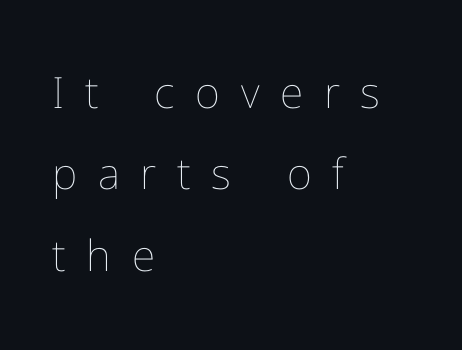
Note the varied advance widths — an 'i' is clearly narrower than an 'm'. The string is rendered with underlining switched off. The weight tops out at a normal text grade. Does extra space separate the letters? Yes, quite a lot of it.
